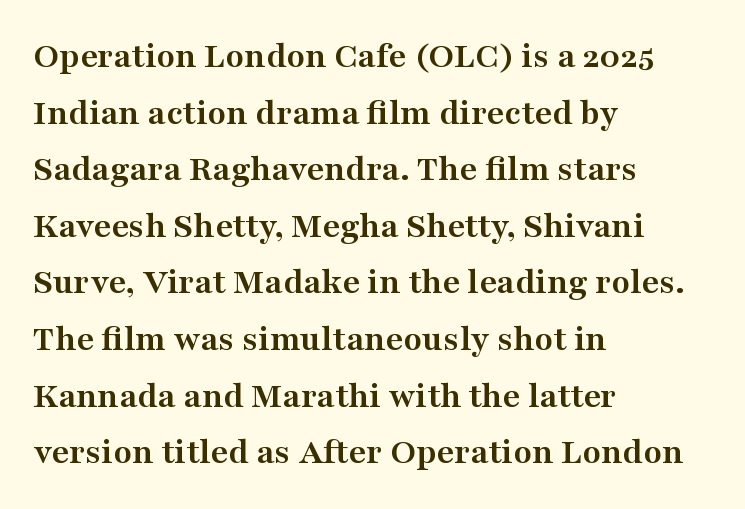
The image shows 38 px semibold, wide serif type, upright; set left-aligned, normal line spacing (1.49x), normal letter spacing, not underlined; medium stroke contrast and a medium x-height.
